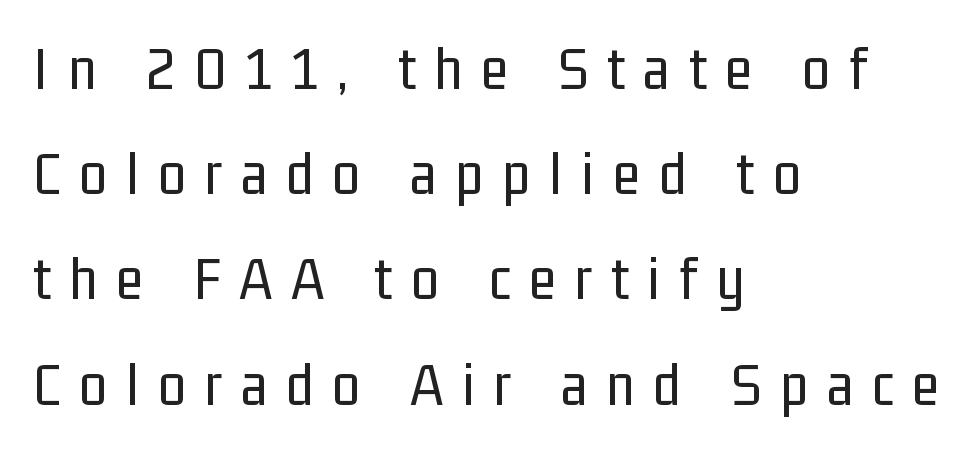
The image shows 63 px regular-weight, condensed sans-serif type, upright; set left-aligned, normal line spacing (1.67x), unusually wide letter spacing (+0.3 em), not underlined; low stroke contrast and a medium x-height.
